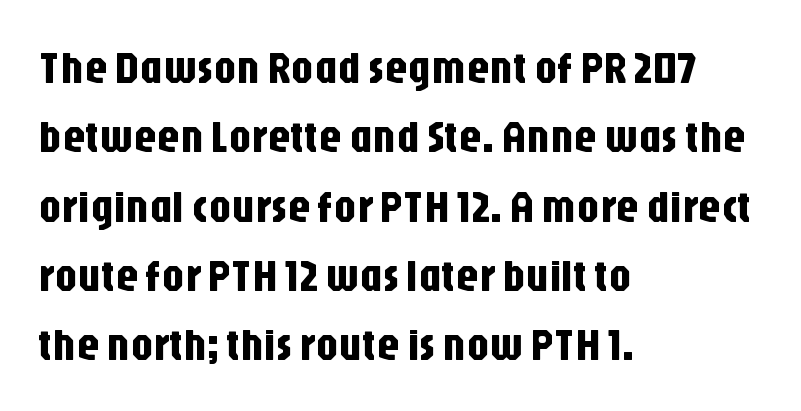
Nobody touched the tracking dial on this one. Check the space under the baseline: it is left empty. Upright lettering throughout. Look at the bottom of the vertical strokes: they stop flat, with no serifs.
